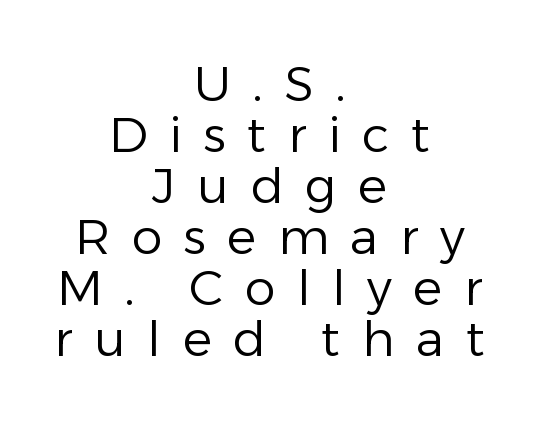
{"serif": "no", "italic": "no", "bold": "no", "weight": "regular", "width": "normal", "stroke_contrast": "low", "x_height": "medium", "monospaced": "no", "underline": "no", "align": "center", "line_spacing": "tight", "line_spacing_ratio": 1.04, "letter_spacing": "wide", "letter_spacing_em": 0.44, "glyph_px": 49}
